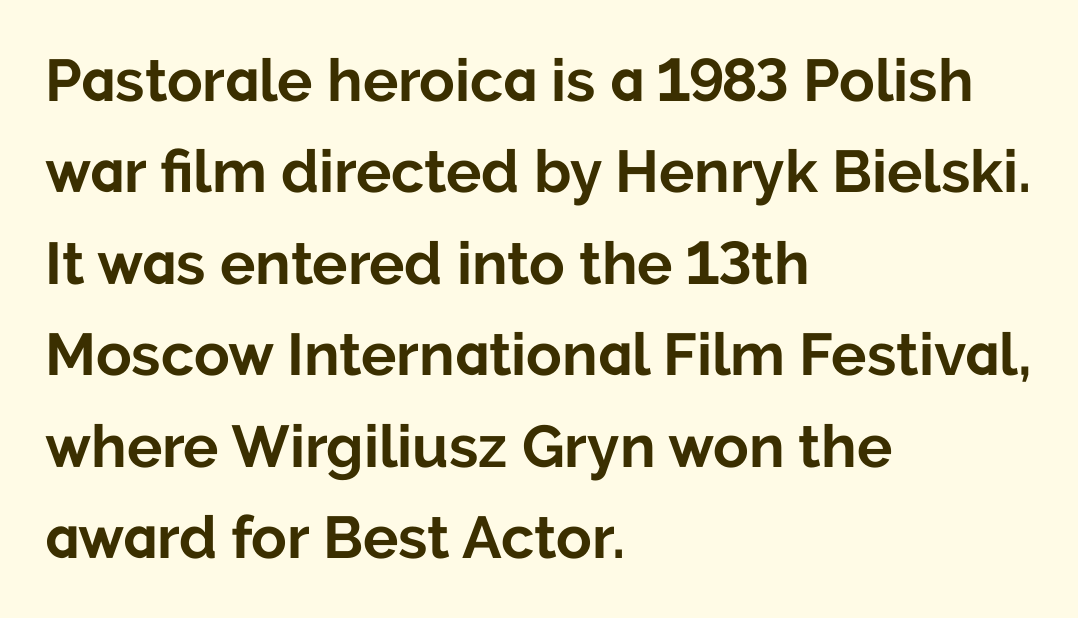
Q: Is the text bold? A: Yes.
Q: Is the text italic (slanted)? A: No, it is upright.
Q: Is the typeface a serif or a sans-serif typeface? A: Sans-serif.
Q: Is the text underlined? A: No.
Q: How is the paragraph aligned? A: Left-aligned.
Q: Is the spacing between letters normal or unusually wide? A: Normal.
Q: Is the spacing between lines tight, normal or loose? A: Normal.
Q: Width (condensed, normal, or wide)? A: Normal.
Q: Stroke contrast? A: Low.
Q: x-height? A: Medium.
Q: Monospaced? A: No.
